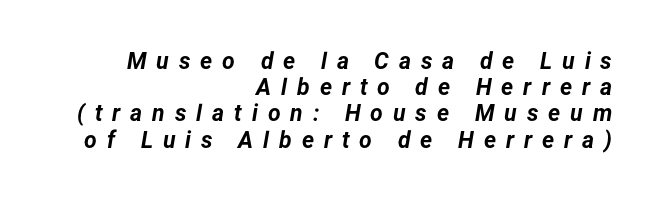
Q: Is the text bold? A: Yes.
Q: Is the text italic (slanted)? A: Yes, it leans right by about 12 degrees.
Q: Is the text underlined? A: No.
Q: How is the paragraph aligned? A: Right-aligned.
Q: Is the spacing between letters normal or unusually wide? A: Unusually wide.
Q: Is the spacing between lines tight, normal or loose? A: Tight.
